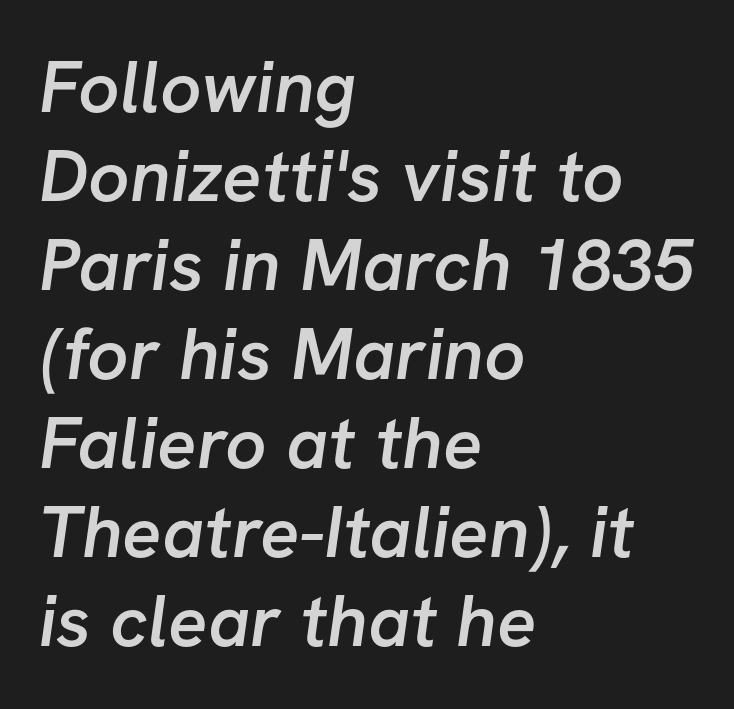
The image shows 73 px semibold sans-serif type; set left-aligned, line spacing 1.22x, normal letter spacing, not underlined; low stroke contrast and a medium x-height.
